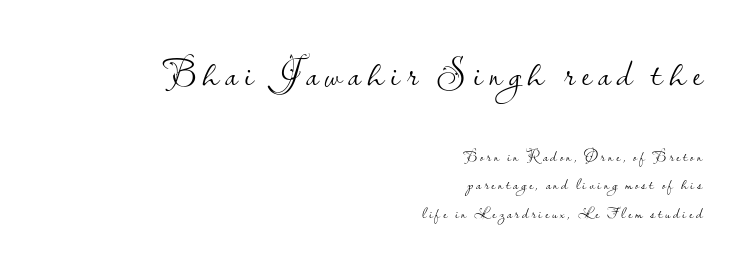
The image shows 39 px light sans-serif type; set right-aligned, line spacing 1.78x, not underlined; the first (top) block is 2.44x larger; low stroke contrast and a small x-height.
